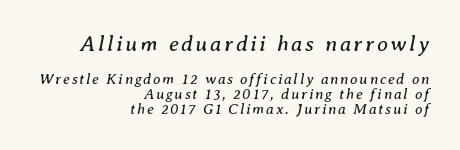
If you drew a ruler down the right edge, every line would touch it. Underlining? Definitely not there. Whoever set this made the first block the dominant, larger element. The face used here has a pronounced slope to its letters.
